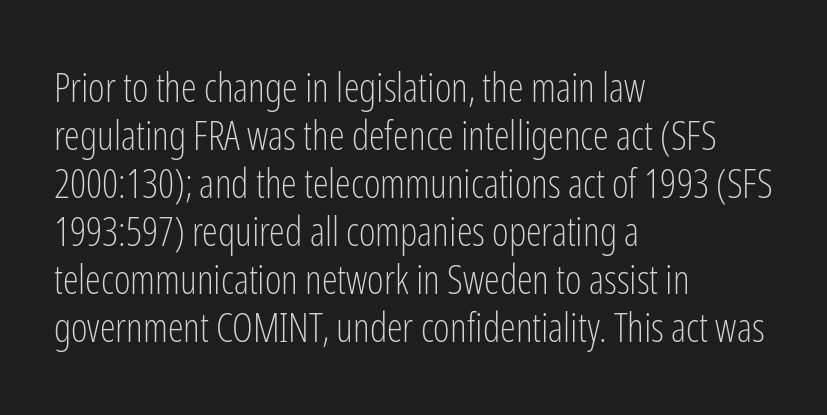
Q: Is the text bold? A: No.
Q: Is the text italic (slanted)? A: No, it is upright.
Q: Is the typeface a serif or a sans-serif typeface? A: Sans-serif.
Q: Is the text underlined? A: No.
Q: How is the paragraph aligned? A: Left-aligned.
Q: Is the spacing between letters normal or unusually wide? A: Normal.
Q: Width (condensed, normal, or wide)? A: Condensed.
Q: Stroke contrast? A: Low.
Q: x-height? A: Medium.
Q: Monospaced? A: No.
